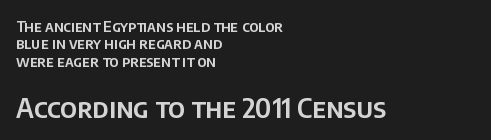
{"italic": "no", "underline": "no", "align": "left", "line_spacing_ratio": 1.16, "letter_spacing": "normal", "letter_spacing_em": 0.0, "larger_block": "second", "size_ratio": 1.8, "glyph_px": 27}
